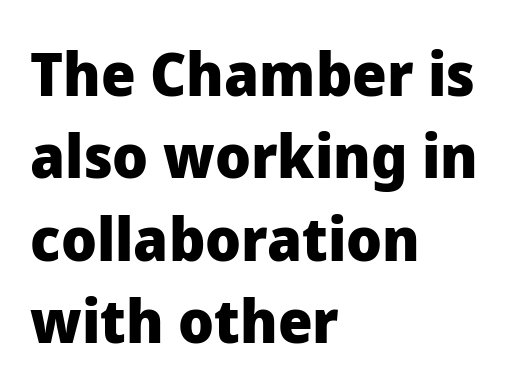
Interline gaps are of average width in this sample. Character widths vary here, with narrow letters taking less room than wide ones. Observe the absence of serifs on each vertical stroke in this sample. Emphasis by weight is at full strength: bold. The paragraph has a hard left edge and a soft right edge.
